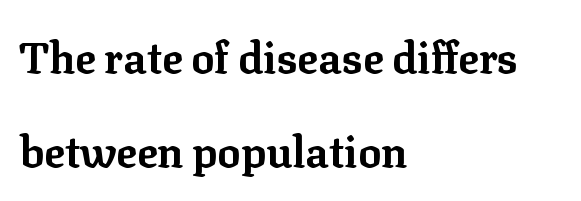
Thick stems and heavy bowls — unmistakably bold. A bare baseline throughout the passage. Compared with typical paragraphs, the rows here are farther apart. Note the varied advance widths — an 'i' is clearly narrower than an 'm'. Notice how the stems are strictly vertical — no italics here.
